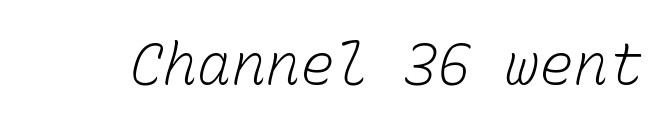
The glyphs are unaccompanied by any horizontal stroke below them. The letters march in equal steps, a hallmark of fixed-pitch type. Each word holds together tightly as a unit, with standard inter-letter gaps. The weight would be labelled regular, book, light, or lighter still.
